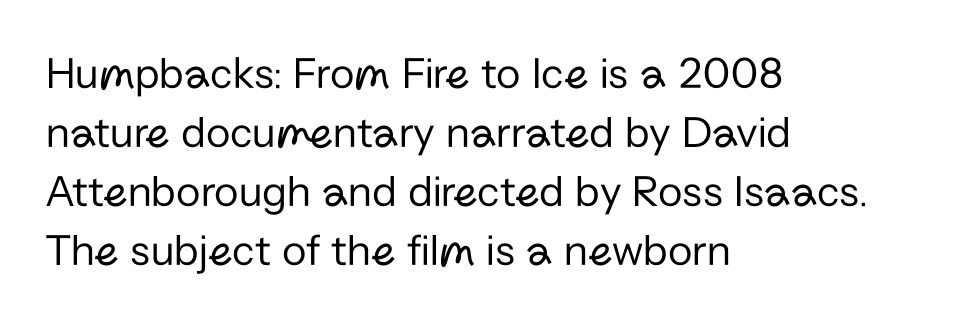
The image shows 45 px regular-weight sans-serif type, upright; set left-aligned, normal line spacing (1.31x), normal letter spacing, not underlined; low stroke contrast and a medium x-height.
